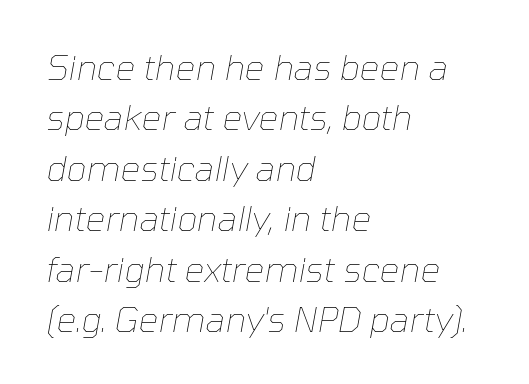
Think of a printed novel: that variable character pitch is what you see here. The specimen reads as italic at a glance. The weight tops out at a normal text grade. A classic flush-left, rag-right setting is used for this passage. Descenders are the only things crossing below the line. Vertical spacing — default.
